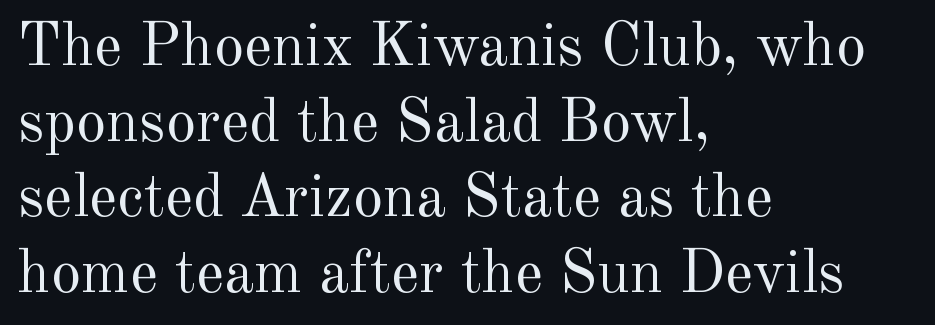
Q: Is the text bold? A: No.
Q: Is the text italic (slanted)? A: No, it is upright.
Q: Is the typeface a serif or a sans-serif typeface? A: Serif.
Q: Is the text underlined? A: No.
Q: How is the paragraph aligned? A: Left-aligned.
Q: Is the spacing between letters normal or unusually wide? A: Normal.
Q: Width (condensed, normal, or wide)? A: Normal.
Q: x-height? A: Small.
Q: Monospaced? A: No.
